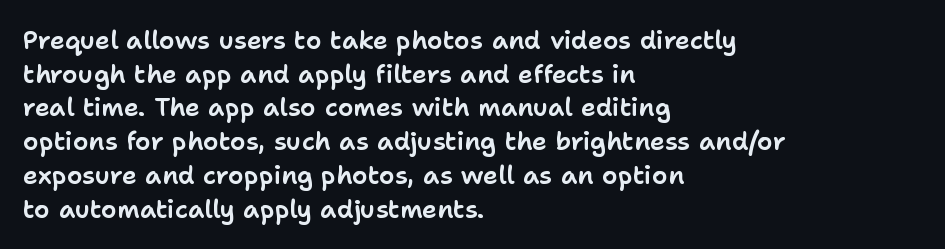
{"italic": "no", "underline": "no", "align": "left", "line_spacing": "normal", "line_spacing_ratio": 1.35, "letter_spacing": "normal", "letter_spacing_em": 0.0, "glyph_px": 25}
